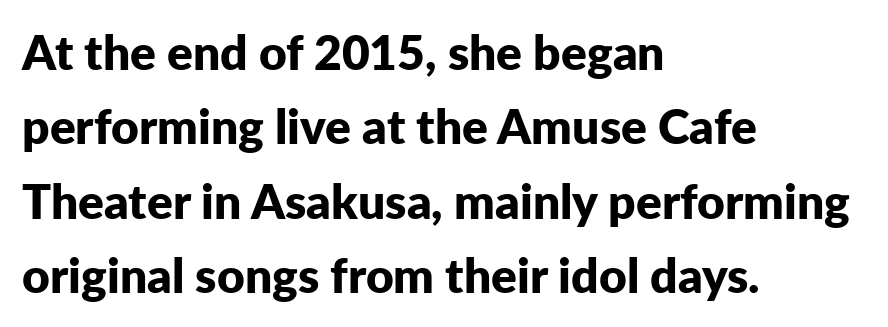
Q: Is the text bold? A: Yes.
Q: Is the text italic (slanted)? A: No, it is upright.
Q: Is the typeface a serif or a sans-serif typeface? A: Sans-serif.
Q: Is the text underlined? A: No.
Q: How is the paragraph aligned? A: Left-aligned.
Q: Is the spacing between letters normal or unusually wide? A: Normal.
Q: Is the spacing between lines tight, normal or loose? A: Normal.
Q: Width (condensed, normal, or wide)? A: Normal.
Q: Stroke contrast? A: Low.
Q: x-height? A: Medium.
Q: Monospaced? A: No.
